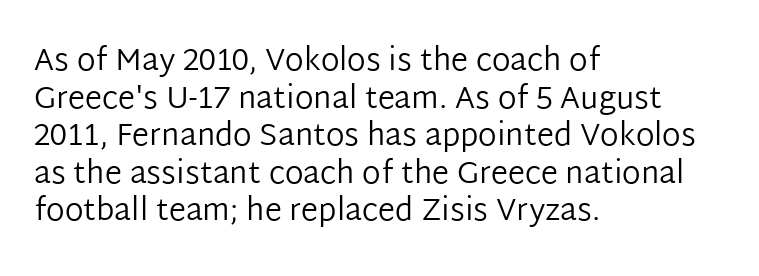
The image shows 31 px regular-weight sans-serif type, upright; set left-aligned, line spacing 1.21x, normal letter spacing, not underlined; low stroke contrast and a medium x-height.
